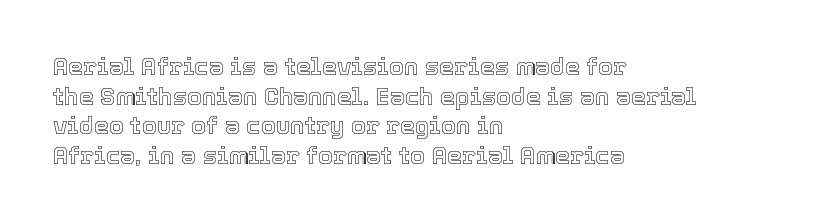
The rag falls on the right side of this text block. This sample uses an upright cut, with every glyph sitting square on the baseline. This sample uses plain, unmodified letter spacing. The strip under each line holds only bare page.
